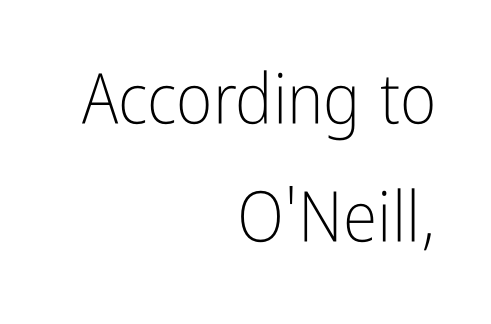
The image shows 70 px light, condensed sans-serif type, upright; set right-aligned, normal line spacing (1.68x), normal letter spacing, not underlined; low stroke contrast and a medium x-height.
